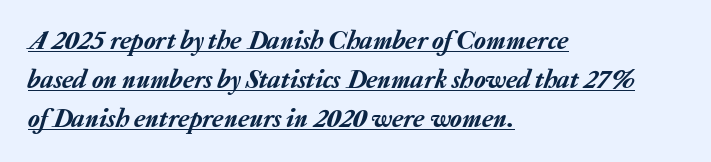
The horizontal fit of the characters is conventional and even. Underlining? Definitely there. The passage shown stacks its lines at a standard gap. Line beginnings align vertically; line endings do not. Does the lettering tilt? It does — this is italic.
